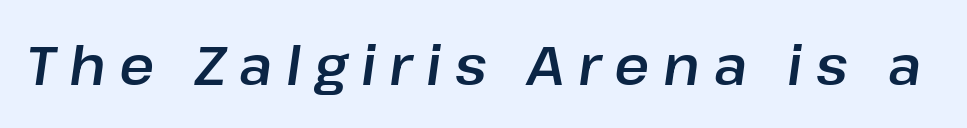
Q: Is the text italic (slanted)? A: Yes, it leans right by about 8 degrees.
Q: Is the text underlined? A: No.
Q: Is the spacing between letters normal or unusually wide? A: Unusually wide.
Q: Width (condensed, normal, or wide)? A: Normal.
Q: Stroke contrast? A: Low.
Q: x-height? A: Medium.
Q: Monospaced? A: No.
